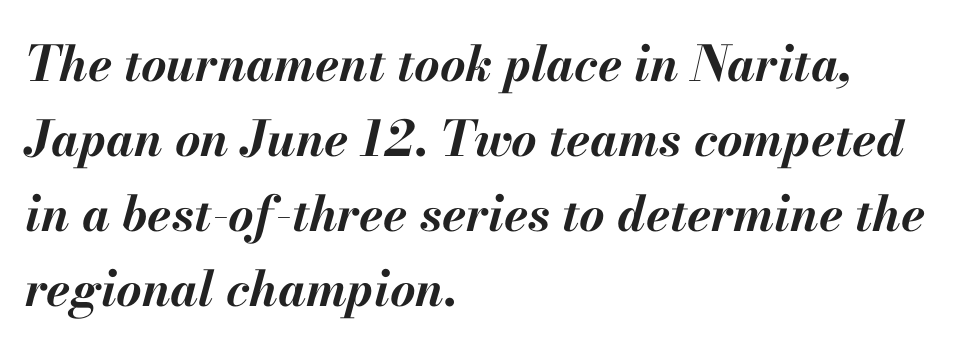
{"italic": "yes", "lean": "right", "slant_degrees": 13, "bold": "yes", "weight": "bold", "width": "normal", "stroke_contrast": "medium", "x_height": "small", "monospaced": "no", "underline": "no", "align": "left", "line_spacing": "normal", "line_spacing_ratio": 1.53, "letter_spacing": "normal", "letter_spacing_em": 0.0, "glyph_px": 49}
